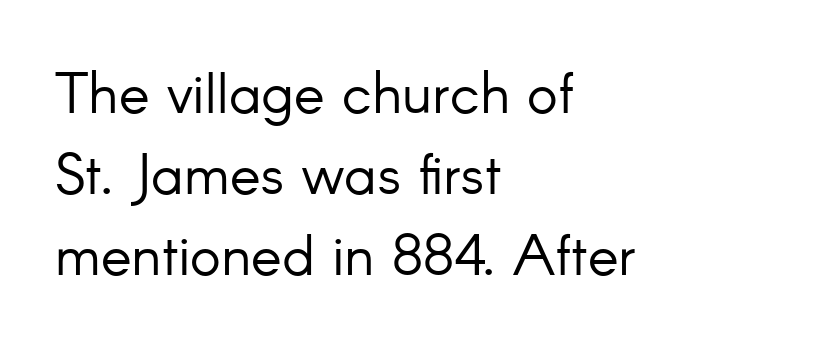
Q: Is the text bold? A: No.
Q: Is the text italic (slanted)? A: No, it is upright.
Q: Is the typeface a serif or a sans-serif typeface? A: Sans-serif.
Q: Is the text underlined? A: No.
Q: How is the paragraph aligned? A: Left-aligned.
Q: Is the spacing between letters normal or unusually wide? A: Normal.
Q: Is the spacing between lines tight, normal or loose? A: Normal.
Q: Width (condensed, normal, or wide)? A: Normal.
Q: Stroke contrast? A: Low.
Q: x-height? A: Small.
Q: Monospaced? A: No.
